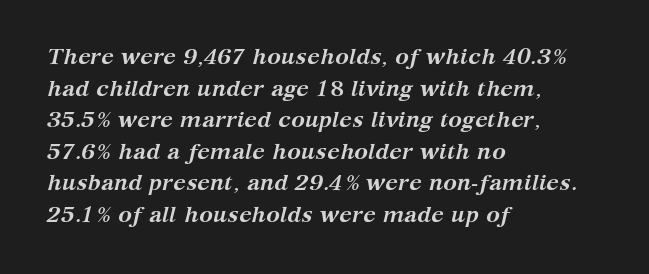
The image shows 23 px bold type, italic (leaning right); set left-aligned, normal line spacing (1.37x), normal letter spacing, not underlined.
